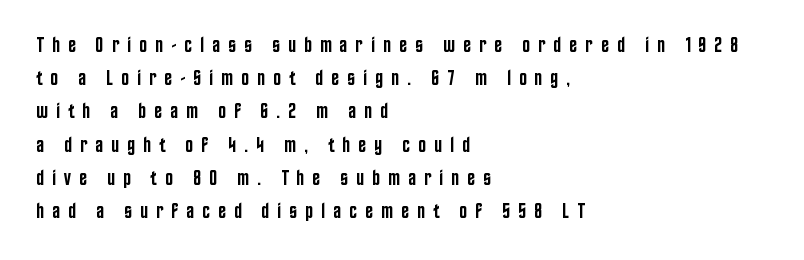
Q: Is the text bold? A: Semi-bold.
Q: Is the text italic (slanted)? A: No, it is upright.
Q: Is the text underlined? A: No.
Q: How is the paragraph aligned? A: Left-aligned.
Q: Is the spacing between letters normal or unusually wide? A: Unusually wide.
Q: Is the spacing between lines tight, normal or loose? A: Normal.
